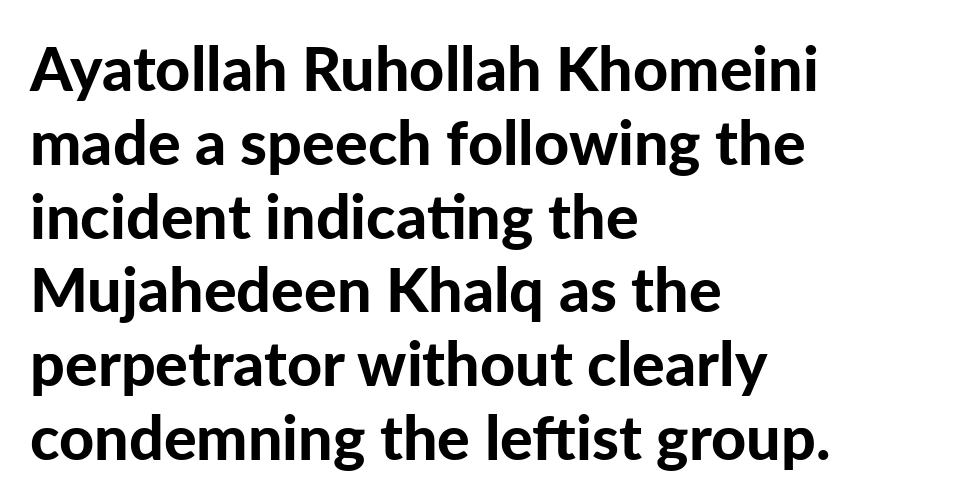
{"serif": "no", "italic": "no", "bold": "yes", "weight": "bold", "width": "normal", "stroke_contrast": "low", "x_height": "medium", "monospaced": "no", "underline": "no", "align": "left", "line_spacing_ratio": 1.21, "letter_spacing": "normal", "letter_spacing_em": 0.0, "glyph_px": 61}
